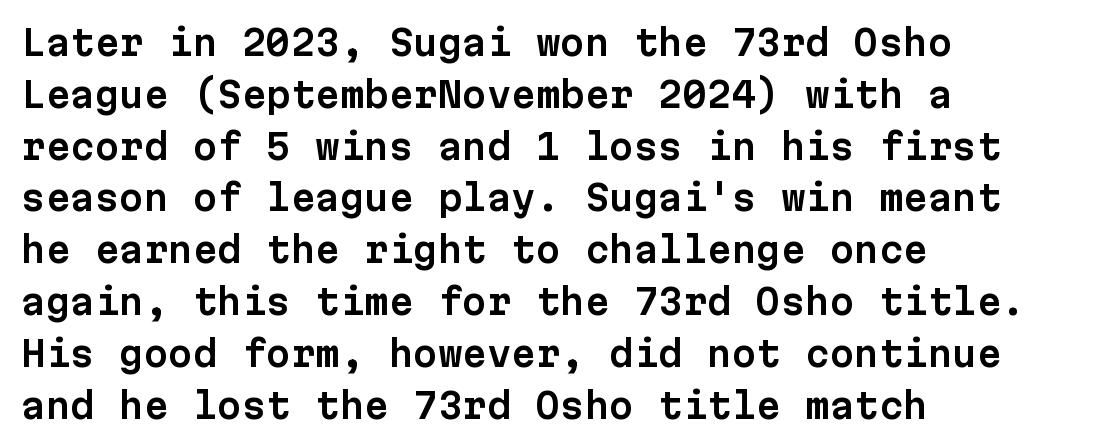
{"serif": "no", "italic": "no", "width": "normal", "stroke_contrast": "low", "x_height": "medium", "monospaced": "yes", "underline": "no", "align": "left", "line_spacing": "normal", "line_spacing_ratio": 1.48, "letter_spacing": "normal", "letter_spacing_em": 0.0, "glyph_px": 35}
